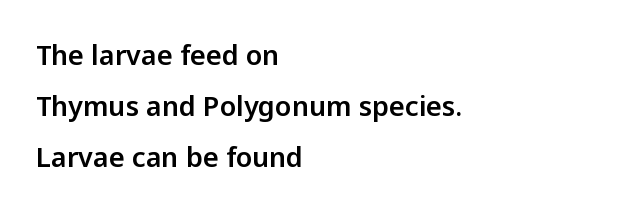
{"italic": "no", "underline": "no", "align": "left", "line_spacing_ratio": 1.88, "letter_spacing": "normal", "letter_spacing_em": 0.0, "glyph_px": 27}
